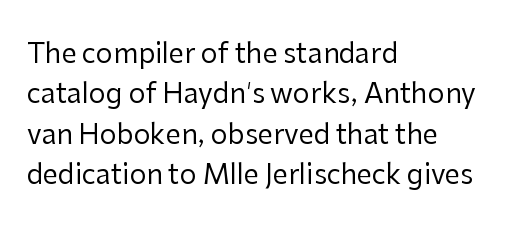
Q: Is the text bold? A: No.
Q: Is the text italic (slanted)? A: No, it is upright.
Q: Is the text underlined? A: No.
Q: How is the paragraph aligned? A: Left-aligned.
Q: Is the spacing between letters normal or unusually wide? A: Normal.
Q: Is the spacing between lines tight, normal or loose? A: Normal.
